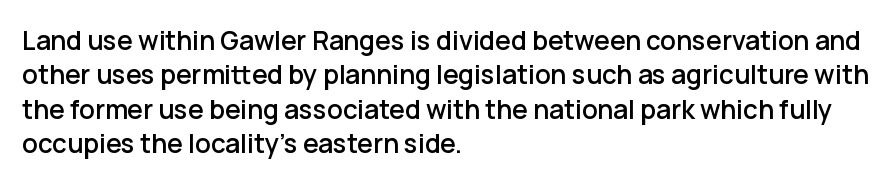
{"italic": "no", "underline": "no", "align": "left", "line_spacing": "normal", "line_spacing_ratio": 1.32, "letter_spacing": "normal", "letter_spacing_em": 0.0, "glyph_px": 26}
